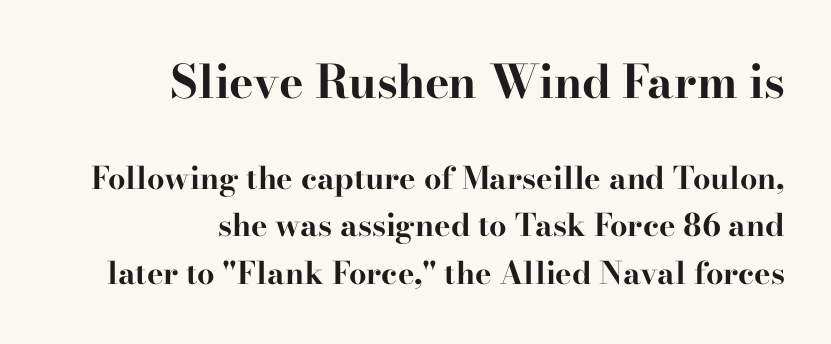
Underline: absent. The composition opens big and finishes small. This is the regular roman posture of the typeface. Think of a printed novel: that variable character pitch is what you see here. Horizontally, the lines are justified to the trailing edge only.
